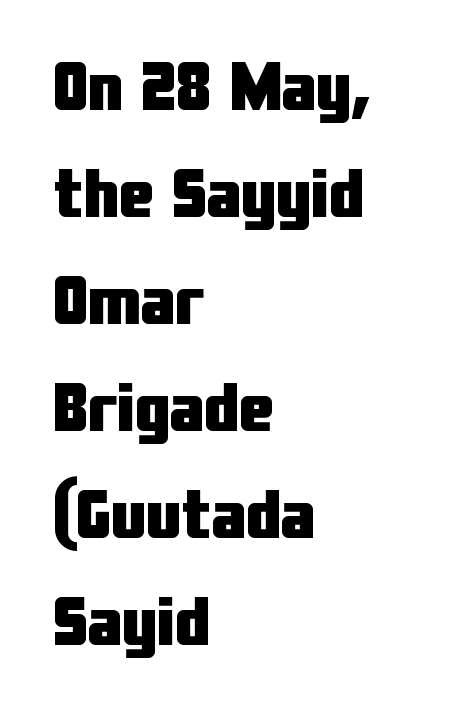
Weight check: bold — yes, fully. Observe the ordinary spacing: letters are neighbours, not strangers. Note the varied advance widths — an 'i' is clearly narrower than an 'm'. The designer left line spacing at the default.
